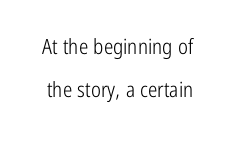
This rendering leaves character spacing at its baseline value. Airy leading. No extra ink here — the face is not bold. This sample uses an upright cut, with every glyph sitting square on the baseline.
